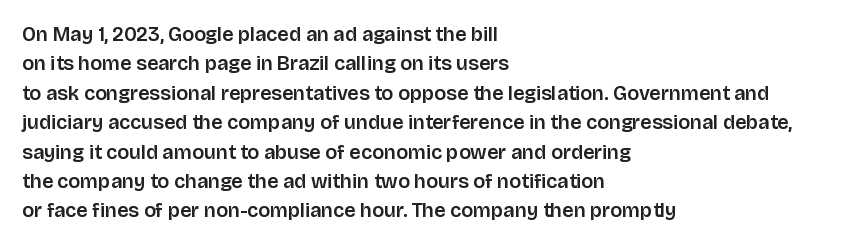
{"italic": "no", "underline": "no", "align": "left", "line_spacing": "normal", "line_spacing_ratio": 1.47, "letter_spacing": "normal", "letter_spacing_em": 0.0, "glyph_px": 20}
